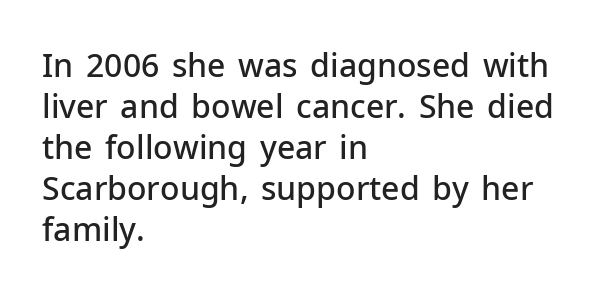
Q: Is the text bold? A: Semi-bold.
Q: Is the text italic (slanted)? A: No, it is upright.
Q: Is the typeface a serif or a sans-serif typeface? A: Sans-serif.
Q: Is the text underlined? A: No.
Q: How is the paragraph aligned? A: Left-aligned.
Q: Is the spacing between letters normal or unusually wide? A: Normal.
Q: Is the spacing between lines tight, normal or loose? A: Normal.
Q: Width (condensed, normal, or wide)? A: Normal.
Q: Stroke contrast? A: Low.
Q: x-height? A: Medium.
Q: Monospaced? A: No.
